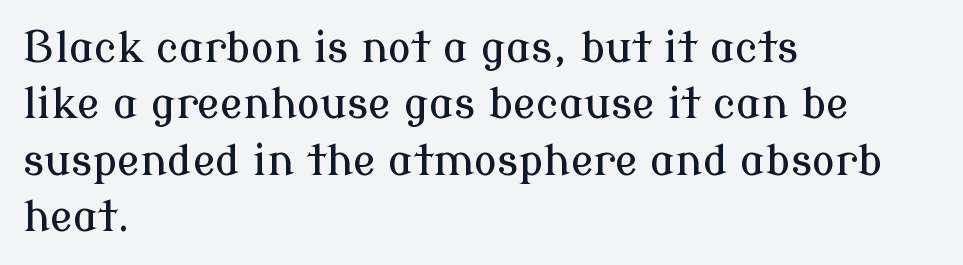
Q: Is the text italic (slanted)? A: No, it is upright.
Q: Is the typeface a serif or a sans-serif typeface? A: Serif.
Q: Is the text underlined? A: No.
Q: How is the paragraph aligned? A: Left-aligned.
Q: Is the spacing between letters normal or unusually wide? A: Normal.
Q: Is the spacing between lines tight, normal or loose? A: Normal.
Q: Width (condensed, normal, or wide)? A: Normal.
Q: Stroke contrast? A: Low.
Q: x-height? A: Medium.
Q: Monospaced? A: No.
